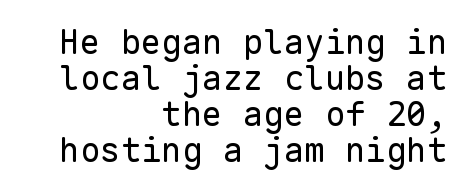
The image shows 34 px regular-weight sans-serif type, upright, monospaced; set right-aligned, tight line spacing (1.06x), normal letter spacing, not underlined; low stroke contrast and a medium x-height.
